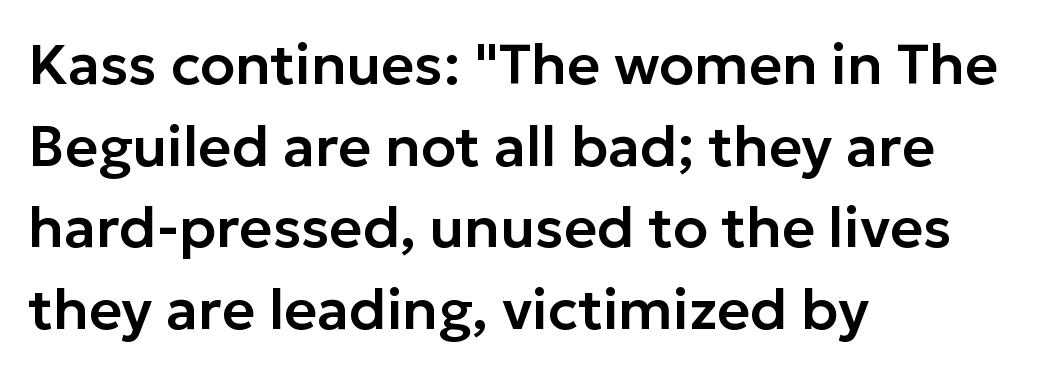
The image shows 57 px sans-serif type, upright; set left-aligned, normal line spacing (1.43x), normal letter spacing, not underlined; low stroke contrast and a medium x-height.
